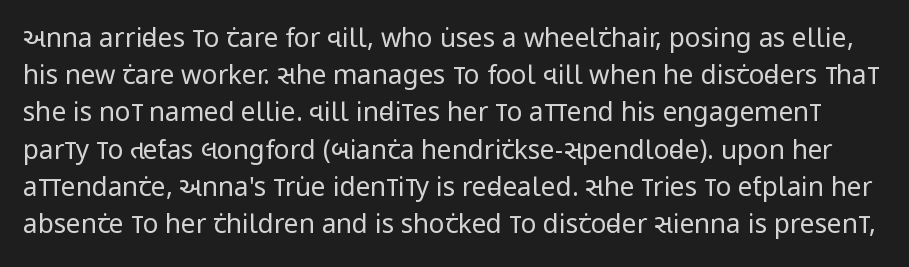
{"italic": "no", "bold": "no", "underline": "no", "line_spacing": "normal", "line_spacing_ratio": 1.43, "letter_spacing": "normal", "letter_spacing_em": 0.0, "glyph_px": 26}
